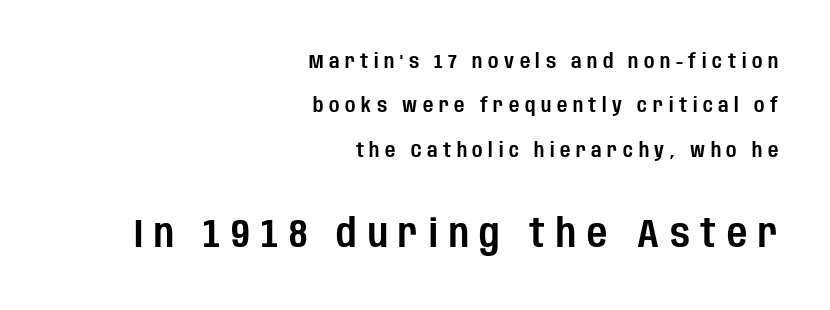
The letters stand straight up with perfectly vertical stems. The font family rendered here belongs to the sans-serif group. Spacing between characters has been opened up far beyond the box default. If you squint, the bottom block still reads clearly — it's the larger of the two. Line endings align vertically; line beginnings do not. Varying glyph widths throughout — classic text-font behaviour.
